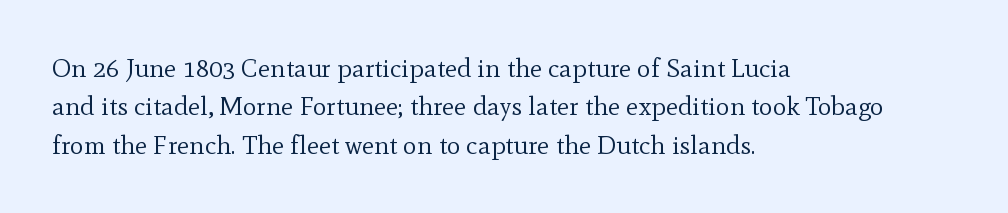
{"italic": "no", "bold": "no", "underline": "no", "align": "left", "line_spacing": "normal", "line_spacing_ratio": 1.48, "letter_spacing": "normal", "letter_spacing_em": 0.0, "glyph_px": 26}
